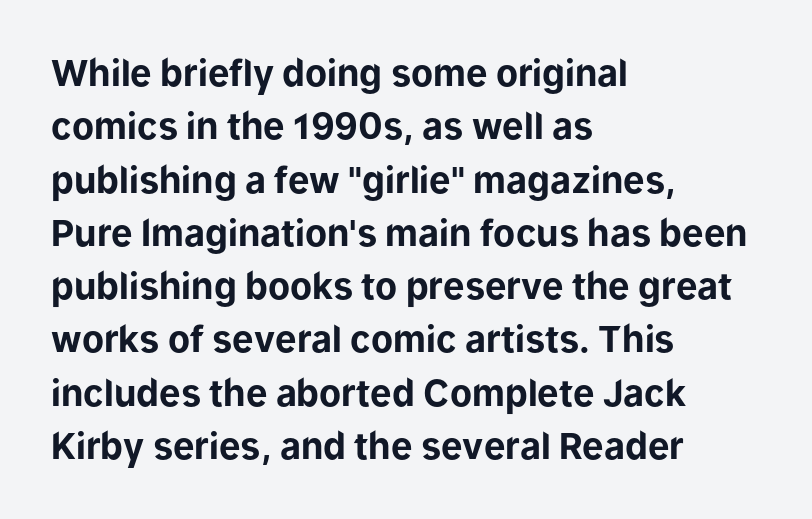
Q: Is the text bold? A: Yes.
Q: Is the text italic (slanted)? A: No, it is upright.
Q: Is the typeface a serif or a sans-serif typeface? A: Sans-serif.
Q: Is the text underlined? A: No.
Q: How is the paragraph aligned? A: Left-aligned.
Q: Is the spacing between letters normal or unusually wide? A: Normal.
Q: Is the spacing between lines tight, normal or loose? A: Normal.
Q: Width (condensed, normal, or wide)? A: Normal.
Q: Stroke contrast? A: Low.
Q: x-height? A: Medium.
Q: Monospaced? A: No.
